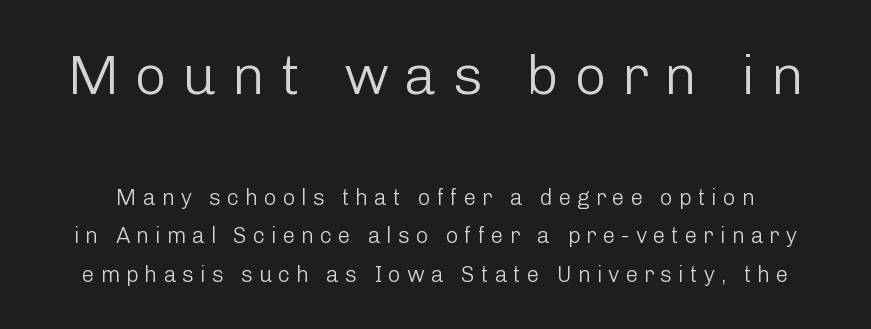
The strokes are not fattened; the text isn't bold. Here the designer chose a conventional face with non-uniform glyph widths. Tracking value appears strongly positive — letters spread wide. Larger block? The one above; the one below is distinctly smaller. Posture: upright roman. A sans-serif font was chosen for this passage.
